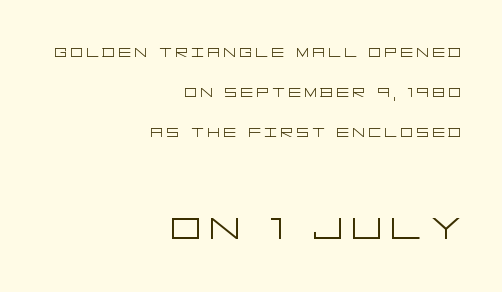
{"serif": "no", "italic": "no", "bold": "no", "weight": "light", "width": "wide", "stroke_contrast": "low", "x_height": "large", "underline": "no", "align": "right", "line_spacing": "loose", "line_spacing_ratio": 2.0, "larger_block": "second", "size_ratio": 2.45, "glyph_px": 49}
